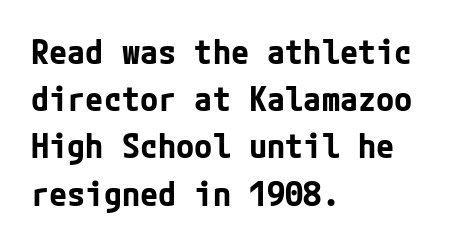
Q: Is the text bold? A: Yes.
Q: Is the text italic (slanted)? A: No, it is upright.
Q: Is the typeface a serif or a sans-serif typeface? A: Sans-serif.
Q: Is the text underlined? A: No.
Q: How is the paragraph aligned? A: Left-aligned.
Q: Is the spacing between letters normal or unusually wide? A: Normal.
Q: Is the spacing between lines tight, normal or loose? A: Normal.
Q: Width (condensed, normal, or wide)? A: Normal.
Q: Stroke contrast? A: Low.
Q: x-height? A: Medium.
